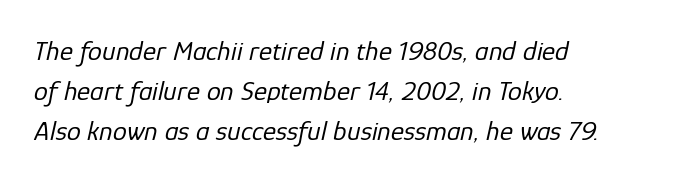
The block of text has a typical density, with ordinary space between rows. Each letter keeps its own natural width here, so spacing adapts to shape. Unbolded letterforms with no extra heft. Caption: multi-line text, flush left, ragged right.
